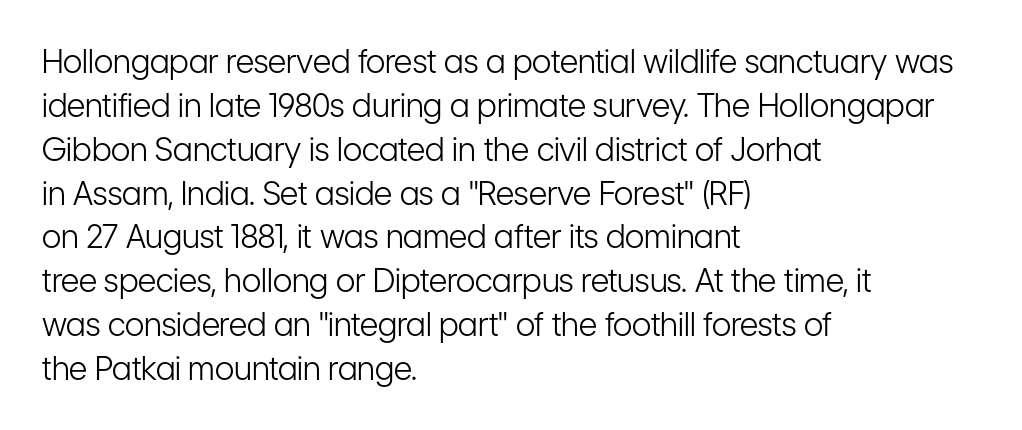
Has an underline been added? It has not. This rendering employs a face without finishing strokes, i.e., a sans-serif. The letters stand upright; this is a roman face. The cut favours lightness, reaching ordinary text weight at its darkest. Whoever set this chose a conventional vertical rhythm. This rendering uses left alignment, leaving the right contour irregular.
